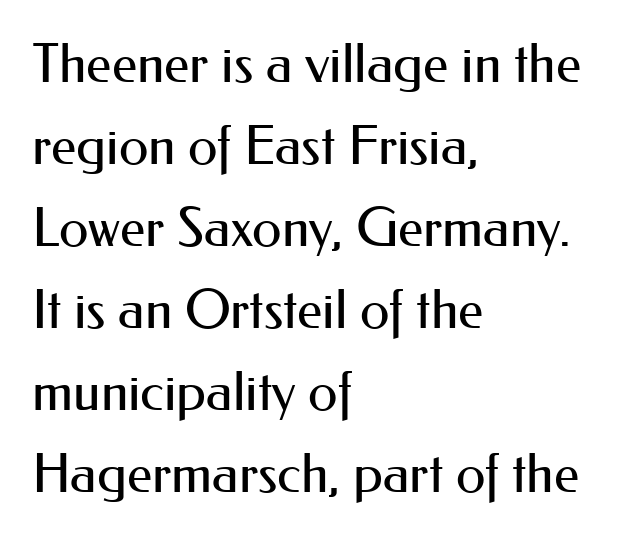
Q: Is the text bold? A: No.
Q: Is the text italic (slanted)? A: No, it is upright.
Q: Is the typeface a serif or a sans-serif typeface? A: Sans-serif.
Q: Is the text underlined? A: No.
Q: How is the paragraph aligned? A: Left-aligned.
Q: Is the spacing between letters normal or unusually wide? A: Normal.
Q: Is the spacing between lines tight, normal or loose? A: Normal.
Q: Width (condensed, normal, or wide)? A: Normal.
Q: Stroke contrast? A: Medium.
Q: x-height? A: Small.
Q: Monospaced? A: No.
